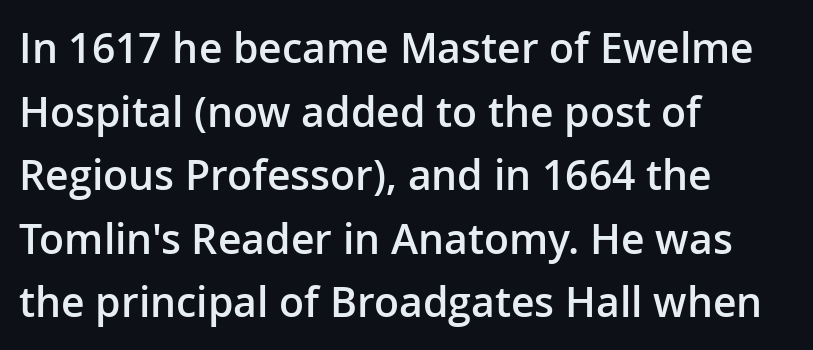
{"serif": "no", "italic": "no", "bold": "semi", "weight": "semibold", "width": "normal", "stroke_contrast": "low", "x_height": "medium", "monospaced": "no", "underline": "no", "align": "left", "line_spacing": "normal", "line_spacing_ratio": 1.55, "letter_spacing": "normal", "letter_spacing_em": 0.0, "glyph_px": 41}
